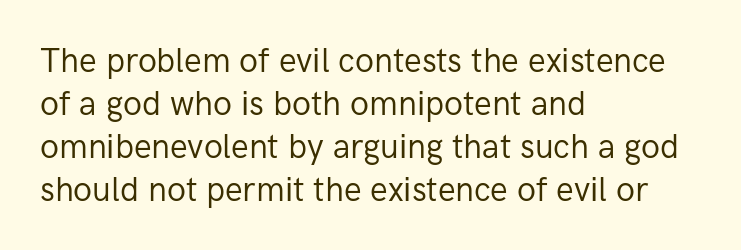
Reading down the block, your eye returns to a fixed left position each line. The type sits square on the baseline with zero lean. Rows of type keep a routine distance in the vertical direction. Tracking value appears to be zero — textbook default spacing.
